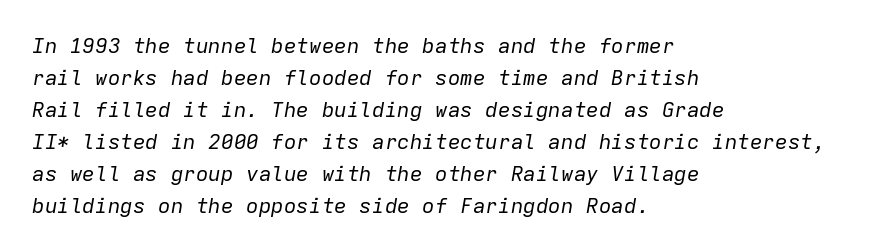
Q: Is the text bold? A: No.
Q: Is the text italic (slanted)? A: Yes, it leans right by about 9 degrees.
Q: Is the text underlined? A: No.
Q: How is the paragraph aligned? A: Left-aligned.
Q: Is the spacing between letters normal or unusually wide? A: Normal.
Q: Is the spacing between lines tight, normal or loose? A: Normal.
